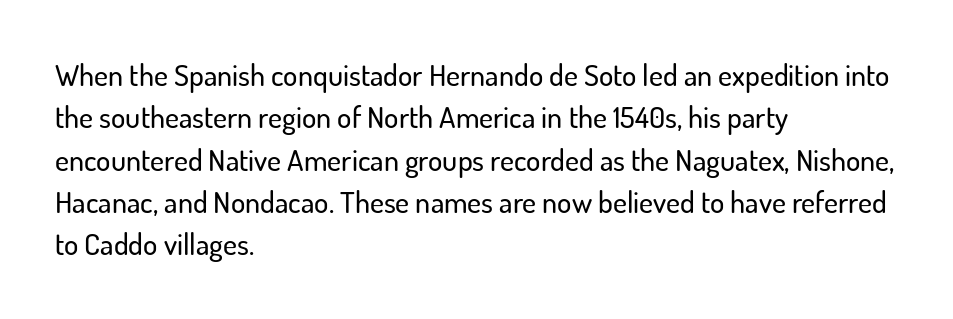
{"serif": "no", "italic": "no", "width": "normal", "stroke_contrast": "low", "x_height": "small", "monospaced": "no", "underline": "no", "align": "left", "line_spacing": "normal", "line_spacing_ratio": 1.41, "letter_spacing": "normal", "letter_spacing_em": 0.0, "glyph_px": 30}
